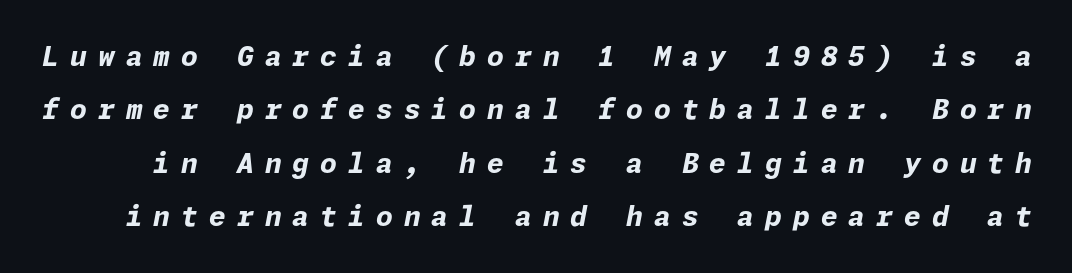
{"italic": "yes", "lean": "right", "slant_degrees": 11, "bold": "yes", "underline": "no", "line_spacing": "loose", "line_spacing_ratio": 1.98, "letter_spacing": "wide", "letter_spacing_em": 0.41, "glyph_px": 27}
